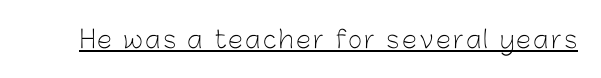
The image shows 24 px text type, upright; set underlined.
